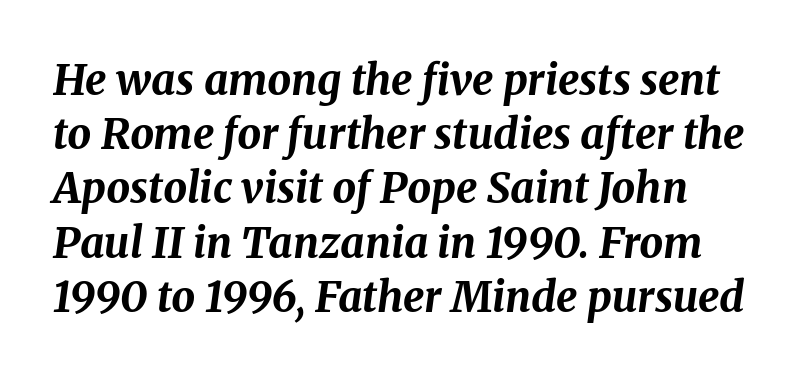
Q: Is the text bold? A: Yes.
Q: Is the text italic (slanted)? A: Yes, it leans right by about 8 degrees.
Q: Is the text underlined? A: No.
Q: Is the spacing between letters normal or unusually wide? A: Normal.
Q: Is the spacing between lines tight, normal or loose? A: Normal.
Q: Width (condensed, normal, or wide)? A: Normal.
Q: Stroke contrast? A: Medium.
Q: x-height? A: Medium.
Q: Monospaced? A: No.
